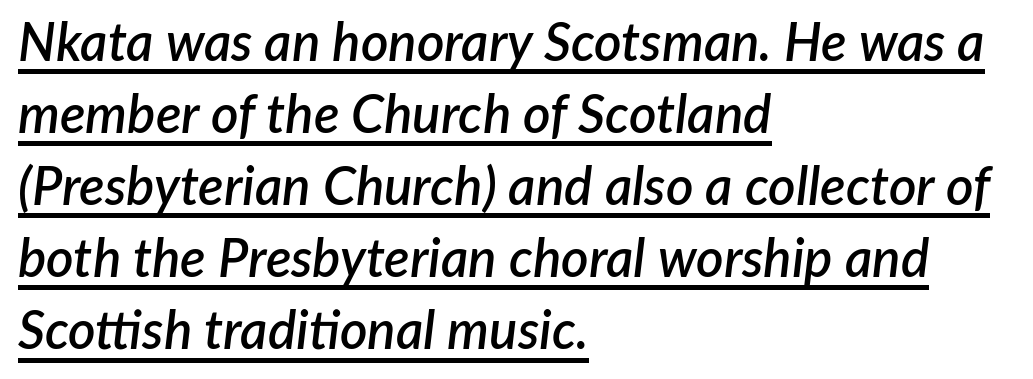
The image shows 53 px semibold type, italic (leaning right); set left-aligned, normal line spacing (1.36x), normal letter spacing, underlined; low stroke contrast and a medium x-height.
